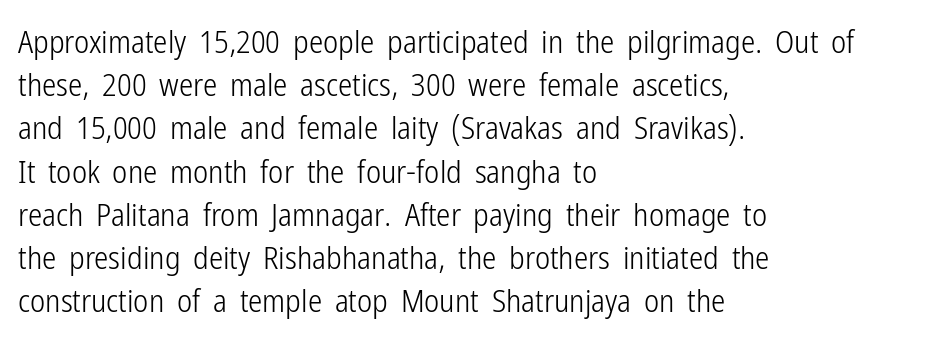
On a weight scale, this lands at 450 or below. Think of a printed novel: that variable character pitch is what you see here. A typesetter would call this zero additional tracking. Is there much room between lines? A standard amount, neither cramped nor airy. In terms of posture, this sample is upright.
